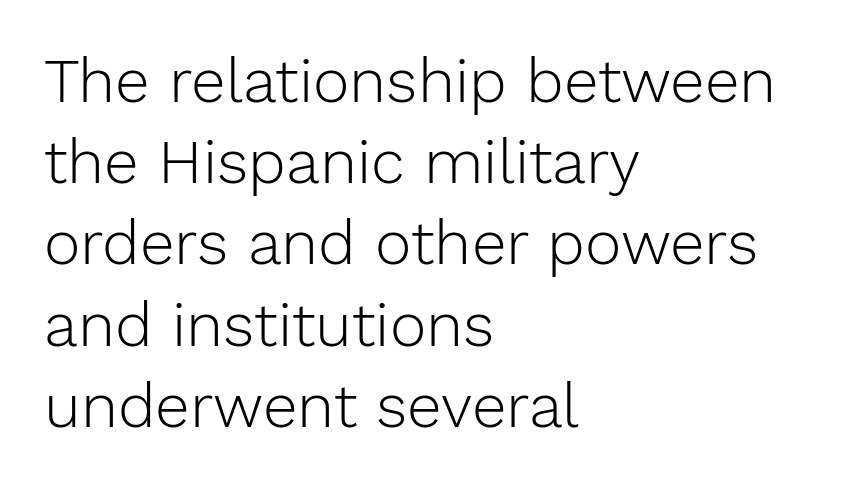
The image shows 62 px light sans-serif type, upright; set left-aligned, normal line spacing (1.31x), normal letter spacing, not underlined; low stroke contrast and a medium x-height.
